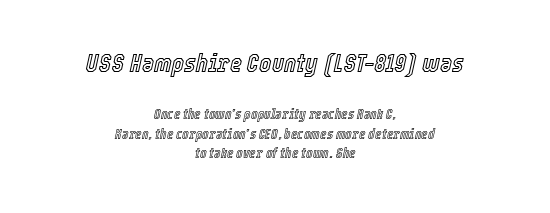
The image shows 26 px text type, italic (leaning right); set centered, normal line spacing (1.37x), normal letter spacing, not underlined; the first (top) block is 1.86x larger.
